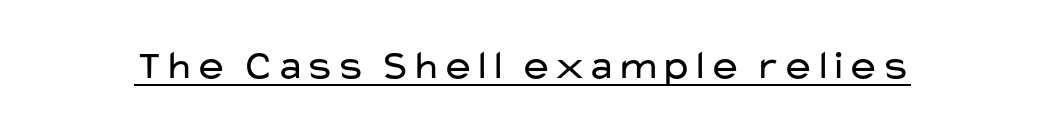
The image shows 41 px regular-weight, wide sans-serif type, upright; set normal letter spacing, underlined; low stroke contrast and a medium x-height.
